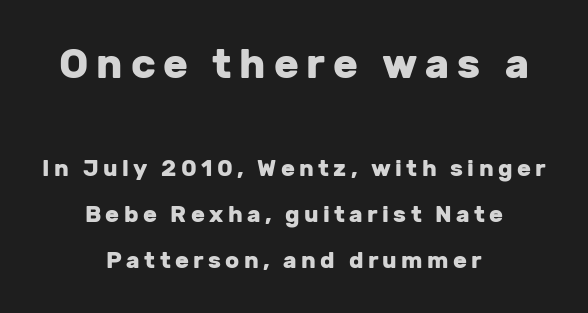
The image shows 41 px heavy sans-serif type, upright; set centered, loose line spacing (2.0x), not underlined; the first (top) block is 1.78x larger; low stroke contrast and a medium x-height.
